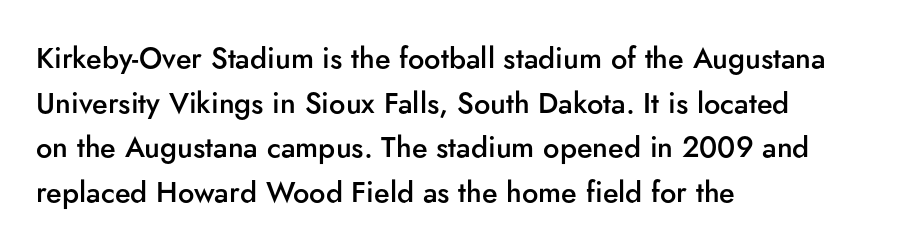
The image shows 29 px semibold sans-serif type, upright; set left-aligned, normal line spacing (1.54x), normal letter spacing, not underlined; low stroke contrast and a small x-height.
